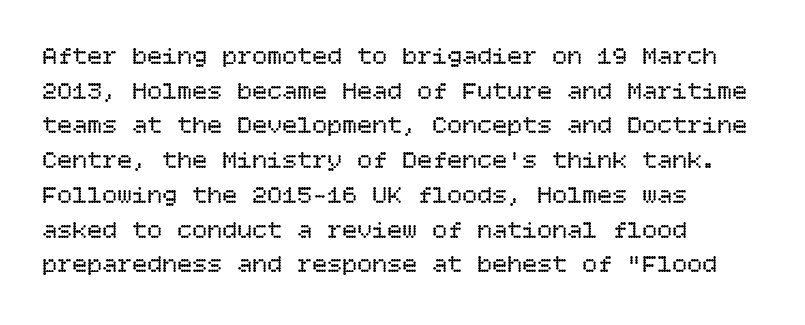
The letters stand straight up with perfectly vertical stems. The typesetter chose a ragged-right arrangement here. What's the leading like? Ordinary, nothing unusual. Nothing unusual about the tracking: characters are spaced as the font intends. Is the stroke heavy? The answer is a plain regular-or-lighter.
